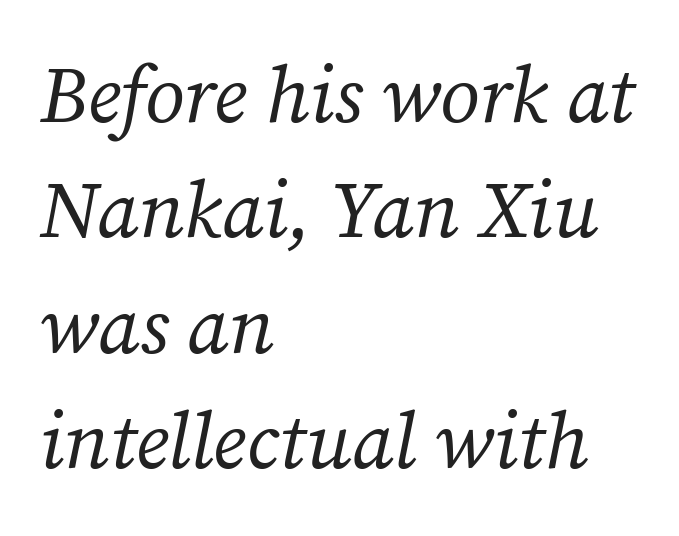
The image shows 79 px regular-weight serif type, italic (leaning right); set left-aligned, normal line spacing (1.46x), normal letter spacing, not underlined; medium stroke contrast and a medium x-height.
